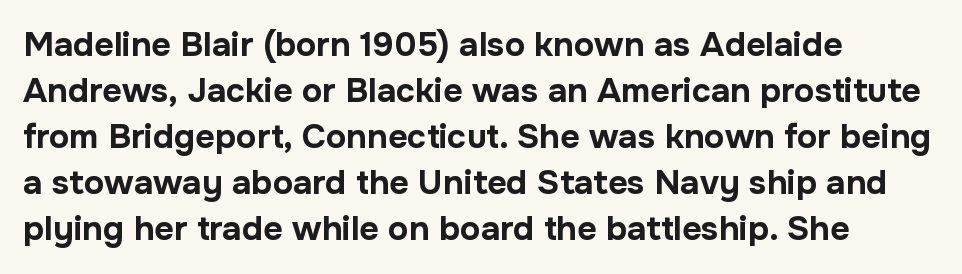
The font family rendered here belongs to the sans-serif group. Rendered with straight, roman letterforms. The face used here is proportionally spaced, like ordinary book or web type. If you measured baseline to baseline, you'd find a middling distance. Underline: absent. Every letter is thick-stroked: bold, no question.
